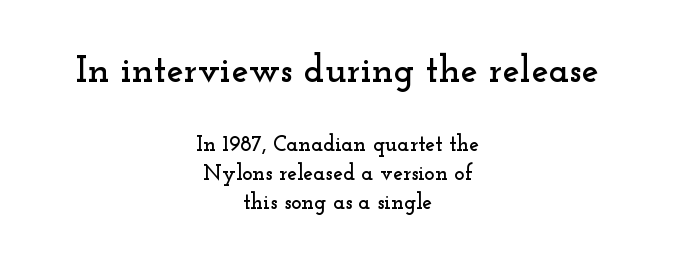
{"serif": "yes", "italic": "no", "width": "wide", "stroke_contrast": "low", "x_height": "small", "monospaced": "no", "underline": "no", "align": "center", "line_spacing": "normal", "line_spacing_ratio": 1.32, "letter_spacing": "normal", "letter_spacing_em": 0.0, "larger_block": "first", "size_ratio": 1.73, "glyph_px": 38}
